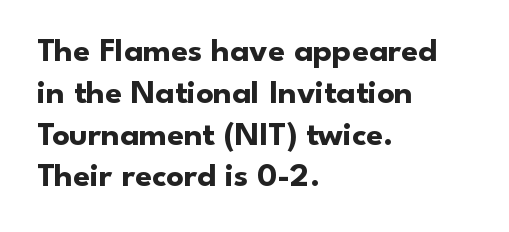
The font's upright variant was chosen for this text. The zone under the glyphs is completely vacant. The type family on display is of the sans-serif kind. Note the varied advance widths — an 'i' is clearly narrower than an 'm'. A typesetter would call this zero additional tracking.
